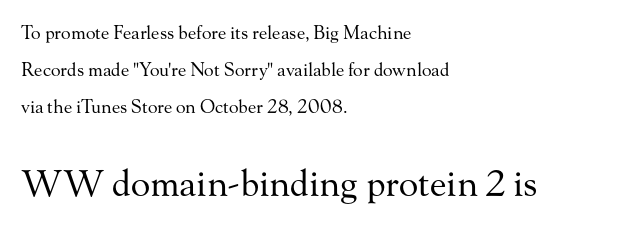
{"serif": "yes", "italic": "no", "bold": "no", "weight": "regular", "width": "normal", "stroke_contrast": "medium", "x_height": "small", "monospaced": "no", "underline": "no", "align": "left", "line_spacing": "loose", "line_spacing_ratio": 2.05, "letter_spacing": "normal", "letter_spacing_em": 0.0, "larger_block": "second", "size_ratio": 2.0, "glyph_px": 36}
